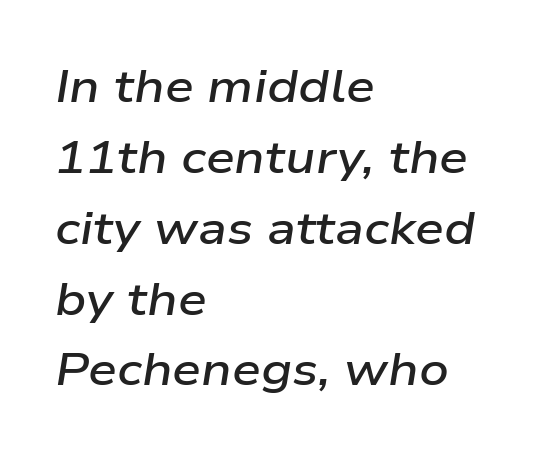
{"italic": "yes", "lean": "right", "slant_degrees": 9, "bold": "semi", "weight": "semibold", "width": "wide", "stroke_contrast": "low", "x_height": "medium", "monospaced": "no", "underline": "no", "align": "left", "line_spacing": "normal", "line_spacing_ratio": 1.54, "letter_spacing": "normal", "letter_spacing_em": 0.0, "glyph_px": 46}
